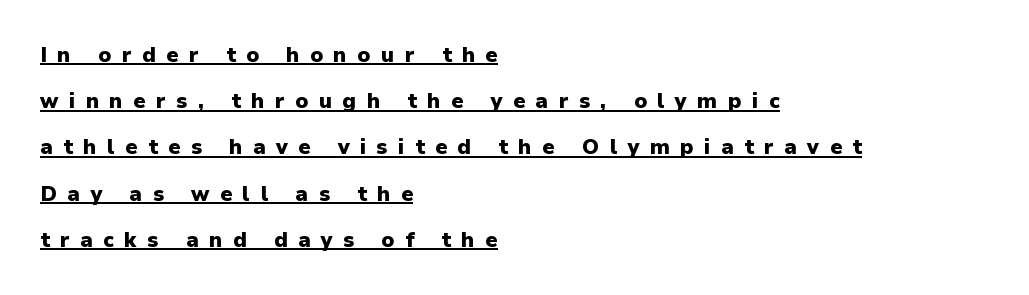
The image shows 21 px bold type, upright; set left-aligned, loose line spacing (2.2x), unusually wide letter spacing (+0.5 em), underlined.
